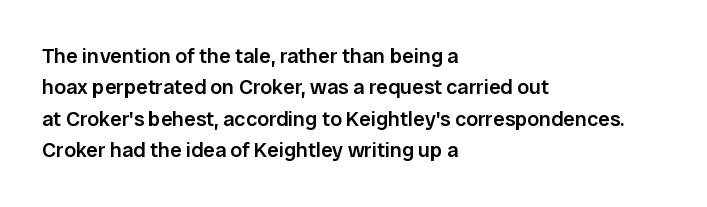
The glyphs have the mass of a demibold cut, below bold. The compositor pushed each line to the left boundary. The passage shown is not underscored anywhere. Caption: standard tracking, unaltered. Reading down the column, the eye jumps a familiar distance to each next line. The axis of the letterforms is exactly vertical.
